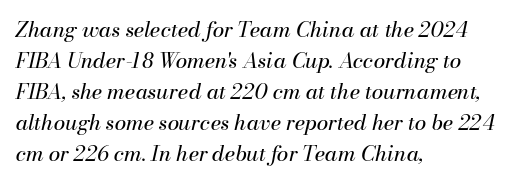
{"italic": "yes", "lean": "right", "slant_degrees": 13, "bold": "no", "underline": "no", "align": "left", "line_spacing": "normal", "line_spacing_ratio": 1.48, "letter_spacing": "normal", "letter_spacing_em": 0.0, "glyph_px": 21}
